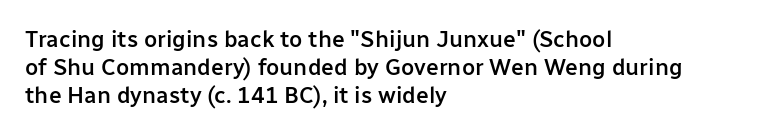
The letters stand straight up with perfectly vertical stems. Standard letterfit; no display-style spreading of the glyphs. Leftover space on each line is placed entirely after the last word. Look at the stroke-to-counter ratio: somewhat heavy, a semibold. Beneath every word, the page is bare.
